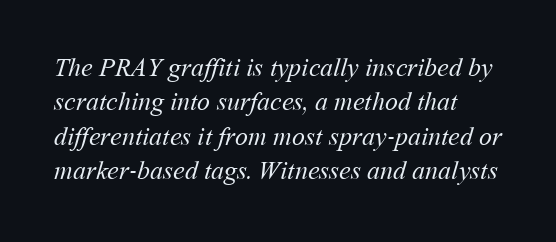
In terms of leading, this rendering sits right in the middle. No letter is thick-stroked: the sample isn't bold. The letterforms sit shoulder to shoulder at normal distance. Descender tails drop into unmarked territory.
